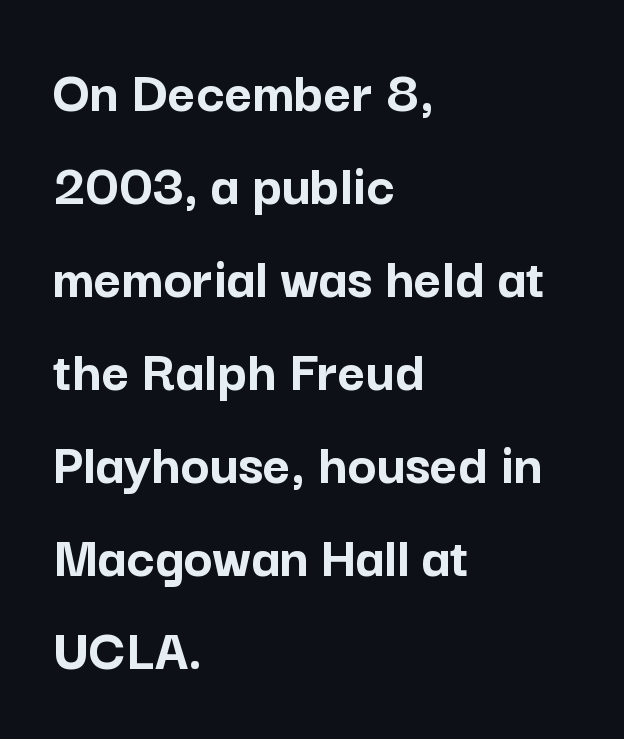
Just letters on the line, the space beneath them empty. The typography opts for an upright posture over an oblique one. Words appear dense and cohesive because spacing is normal. Do the characters align in a grid? No, the font is proportional.
